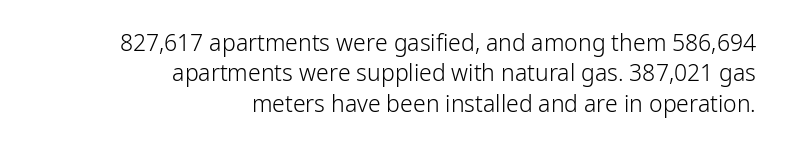
Q: Is the text bold? A: No.
Q: Is the text italic (slanted)? A: No, it is upright.
Q: Is the text underlined? A: No.
Q: How is the paragraph aligned? A: Right-aligned.
Q: Is the spacing between letters normal or unusually wide? A: Normal.
Q: Is the spacing between lines tight, normal or loose? A: Normal.
